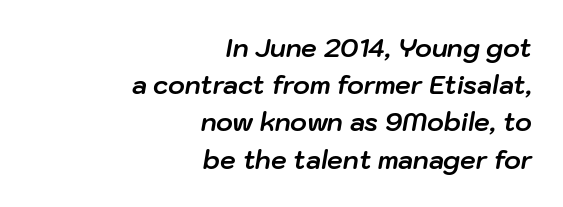
{"italic": "yes", "lean": "right", "slant_degrees": 10, "bold": "yes", "underline": "no", "align": "right", "line_spacing": "normal", "line_spacing_ratio": 1.49, "letter_spacing": "normal", "letter_spacing_em": 0.0, "glyph_px": 25}
